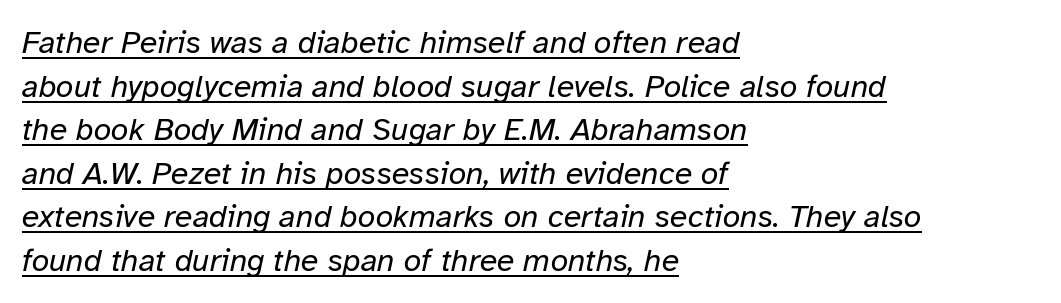
Decoration check: the copy is underlined. Nothing heavy about these letters — not bold at all. Compared with typical body copy, the letter spacing here is the same. This block has exactly the height ordinary leading produces.
